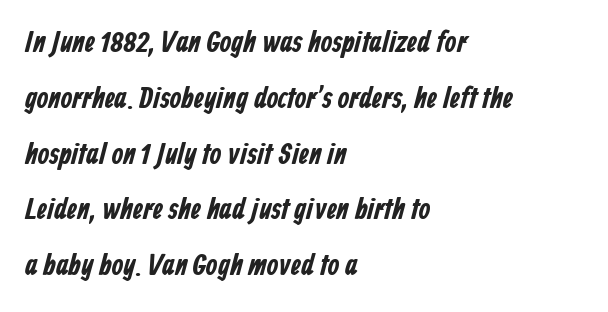
{"serif": "no", "bold": "yes", "weight": "bold", "width": "condensed", "stroke_contrast": "low", "x_height": "medium", "monospaced": "no", "underline": "no", "align": "left", "line_spacing_ratio": 1.86, "letter_spacing": "normal", "letter_spacing_em": 0.0, "glyph_px": 30}
